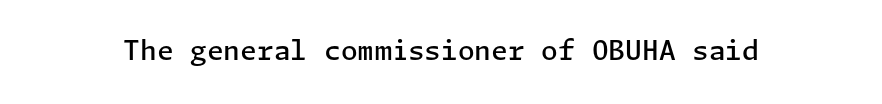
{"italic": "no", "bold": "semi", "underline": "no", "letter_spacing": "normal", "letter_spacing_em": 0.0, "glyph_px": 27}
